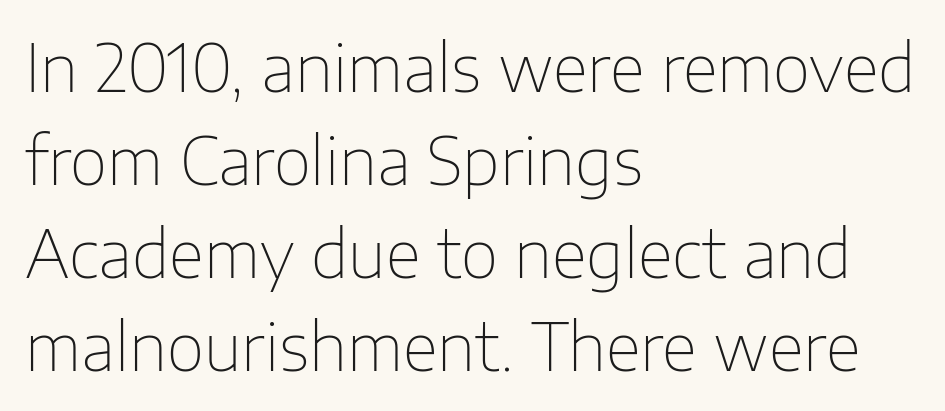
The image shows 65 px thin sans-serif type, upright; set left-aligned, normal line spacing (1.43x), normal letter spacing, not underlined; low stroke contrast and a medium x-height.
